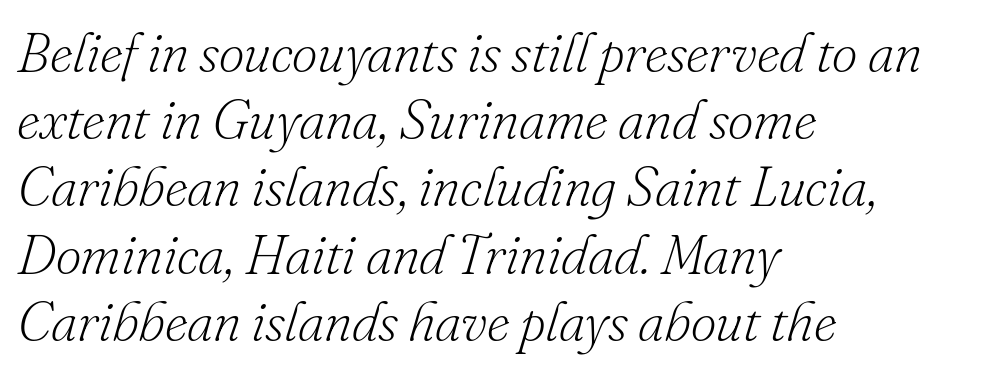
Q: Is the text bold? A: No.
Q: Is the text italic (slanted)? A: Yes, it leans right by about 16 degrees.
Q: Is the typeface a serif or a sans-serif typeface? A: Serif.
Q: Is the text underlined? A: No.
Q: How is the paragraph aligned? A: Left-aligned.
Q: Is the spacing between letters normal or unusually wide? A: Normal.
Q: Width (condensed, normal, or wide)? A: Normal.
Q: Stroke contrast? A: Low.
Q: x-height? A: Small.
Q: Monospaced? A: No.
